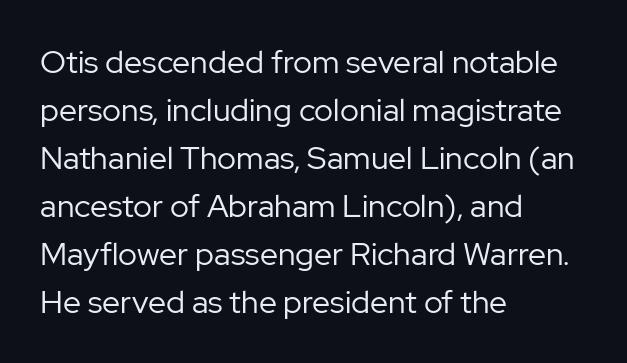
{"serif": "no", "italic": "no", "bold": "no", "weight": "regular", "width": "normal", "stroke_contrast": "low", "x_height": "medium", "monospaced": "no", "underline": "no", "align": "left", "line_spacing": "normal", "line_spacing_ratio": 1.5, "letter_spacing": "normal", "letter_spacing_em": 0.0, "glyph_px": 32}
